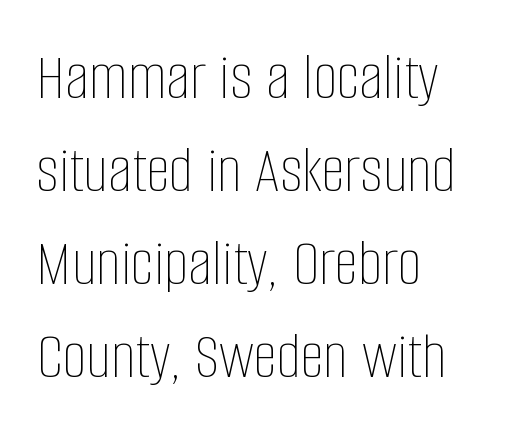
{"italic": "no", "bold": "no", "weight": "thin", "width": "condensed", "stroke_contrast": "low", "x_height": "large", "monospaced": "no", "underline": "no", "align": "left", "line_spacing": "normal", "line_spacing_ratio": 1.37, "letter_spacing": "normal", "letter_spacing_em": 0.0, "glyph_px": 68}
